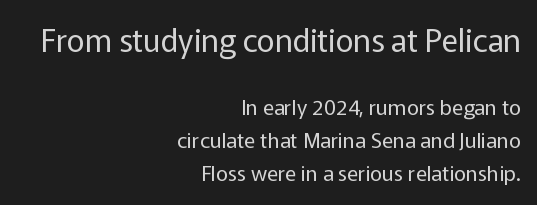
Designer's note — italics off, roman on. The typesetter chose a ragged-left arrangement here. Clear beneath every line of the passage. This block has exactly the height ordinary leading produces. You could not count columns in this text — the font is proportionally spaced.
